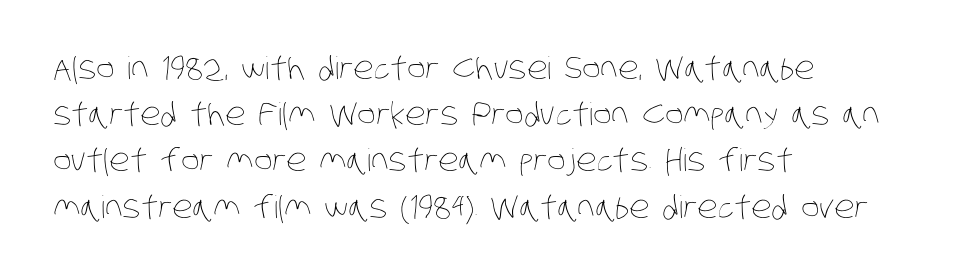
{"bold": "no", "weight": "thin", "width": "condensed", "stroke_contrast": "low", "x_height": "large", "monospaced": "no", "underline": "no", "align": "left", "line_spacing": "normal", "line_spacing_ratio": 1.49, "letter_spacing": "normal", "letter_spacing_em": 0.0, "glyph_px": 31}
